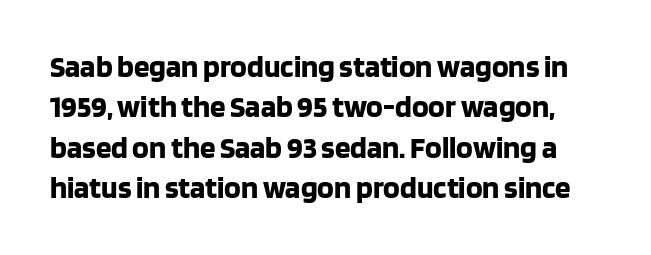
Q: Is the text bold? A: Yes.
Q: Is the text italic (slanted)? A: No, it is upright.
Q: Is the typeface a serif or a sans-serif typeface? A: Sans-serif.
Q: Is the text underlined? A: No.
Q: Is the spacing between letters normal or unusually wide? A: Normal.
Q: Is the spacing between lines tight, normal or loose? A: Normal.
Q: Width (condensed, normal, or wide)? A: Normal.
Q: Stroke contrast? A: Low.
Q: x-height? A: Large.
Q: Monospaced? A: No.
